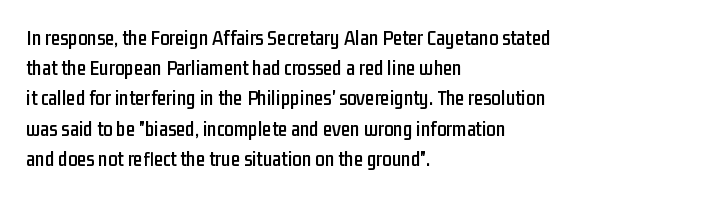
The lines sit at an ordinary, default distance from one another. In terms of posture, this sample is upright. What stands out about the letter spacing? Nothing — it is the standard amount. Leftover space on each line is placed entirely after the last word. Check the space under the baseline: it is left empty.
